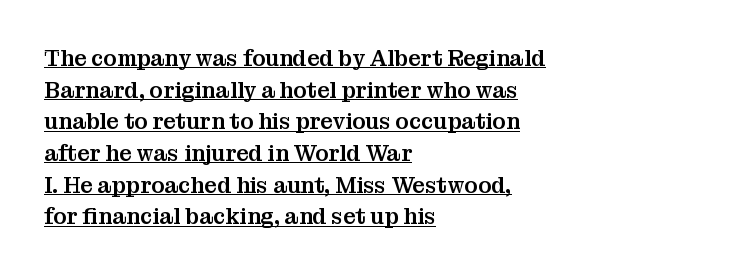
Q: Is the text italic (slanted)? A: No, it is upright.
Q: Is the text underlined? A: Yes.
Q: How is the paragraph aligned? A: Left-aligned.
Q: Is the spacing between letters normal or unusually wide? A: Normal.
Q: Is the spacing between lines tight, normal or loose? A: Normal.
